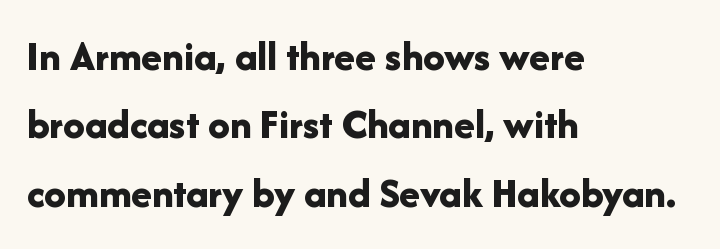
Q: Is the text bold? A: Yes.
Q: Is the text italic (slanted)? A: No, it is upright.
Q: Is the typeface a serif or a sans-serif typeface? A: Sans-serif.
Q: Is the text underlined? A: No.
Q: How is the paragraph aligned? A: Left-aligned.
Q: Is the spacing between letters normal or unusually wide? A: Normal.
Q: Is the spacing between lines tight, normal or loose? A: Normal.
Q: Width (condensed, normal, or wide)? A: Normal.
Q: Stroke contrast? A: Low.
Q: x-height? A: Medium.
Q: Monospaced? A: No.
